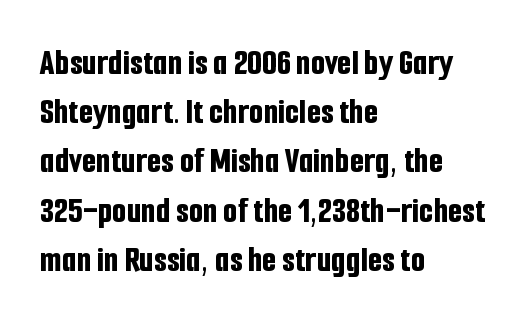
Q: Is the text bold? A: Yes.
Q: Is the text italic (slanted)? A: No, it is upright.
Q: Is the typeface a serif or a sans-serif typeface? A: Sans-serif.
Q: Is the text underlined? A: No.
Q: How is the paragraph aligned? A: Left-aligned.
Q: Is the spacing between letters normal or unusually wide? A: Normal.
Q: Is the spacing between lines tight, normal or loose? A: Normal.
Q: Width (condensed, normal, or wide)? A: Condensed.
Q: Stroke contrast? A: Low.
Q: x-height? A: Medium.
Q: Monospaced? A: No.
